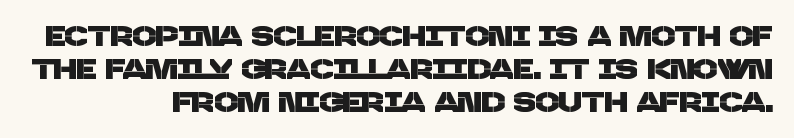
Q: Is the typeface a serif or a sans-serif typeface? A: Sans-serif.
Q: Is the text underlined? A: No.
Q: How is the paragraph aligned? A: Right-aligned.
Q: Is the spacing between letters normal or unusually wide? A: Normal.
Q: Width (condensed, normal, or wide)? A: Normal.
Q: Stroke contrast? A: Low.
Q: x-height? A: Large.
Q: Monospaced? A: No.
